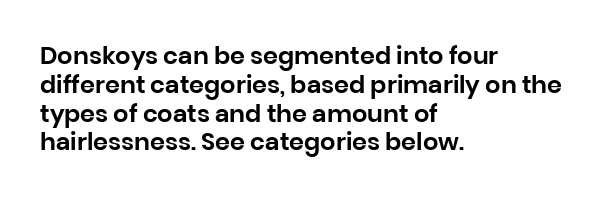
Q: Is the text italic (slanted)? A: No, it is upright.
Q: Is the text underlined? A: No.
Q: How is the paragraph aligned? A: Left-aligned.
Q: Is the spacing between letters normal or unusually wide? A: Normal.
